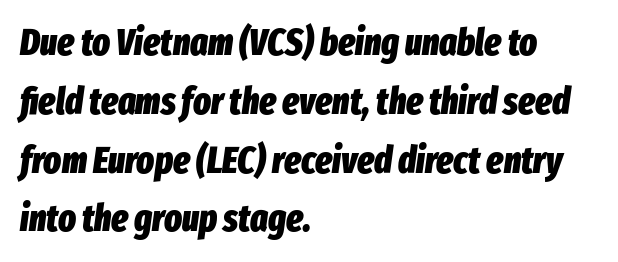
{"italic": "yes", "lean": "right", "slant_degrees": 8, "bold": "yes", "weight": "heavy", "width": "condensed", "stroke_contrast": "low", "x_height": "medium", "monospaced": "no", "underline": "no", "align": "left", "line_spacing": "normal", "line_spacing_ratio": 1.59, "letter_spacing": "normal", "letter_spacing_em": 0.0, "glyph_px": 37}
